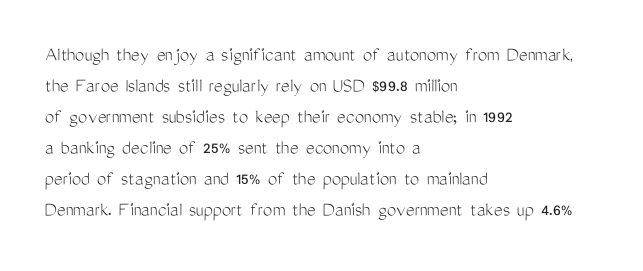
No chunkiness to these letters — they're not bold. The area under the type is left untouched. This rendering uses left alignment, leaving the right contour irregular. The font's upright variant was chosen for this text. Compared with typical body copy, the letter spacing here is the same.
